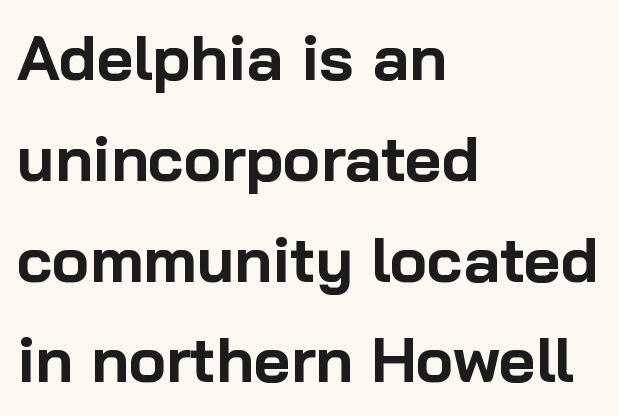
Letterform terminals end flat and unadorned throughout the passage. Type without underlining. Look at the stroke-to-counter ratio: heavy, a bold. Note the varied advance widths — an 'i' is clearly narrower than an 'm'. The paragraph shown leans on its left margin.
